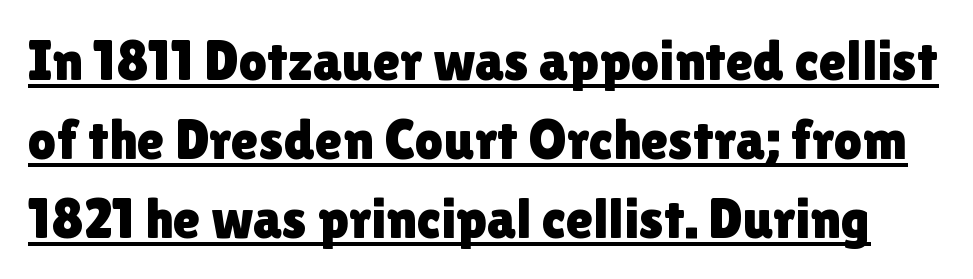
Tracking here is standard; glyphs follow each other at the usual distance. Note the varied advance widths — an 'i' is clearly narrower than an 'm'. Compared with typical paragraphs, the rows here are spaced about the same. Notice how a bar underscores the lettering throughout. This is roman type, the default non-slanted kind. Does the type have serifs? No, each stem ends abruptly.
